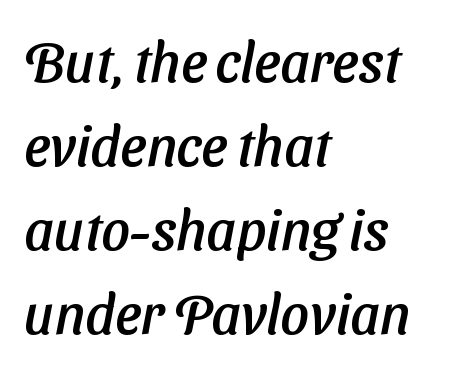
The words here are not underlined. Baseline-to-baseline distance is the conventional proportion of letter height. Think of a printed novel: that variable character pitch is what you see here. The lines are quadded left. The horizontal fit of the characters is conventional and even. Classification — sans serif.
